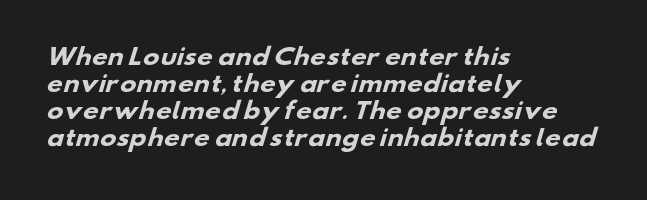
{"bold": "yes", "underline": "no", "align": "left", "line_spacing_ratio": 1.23, "letter_spacing": "normal", "letter_spacing_em": 0.0, "glyph_px": 22}
